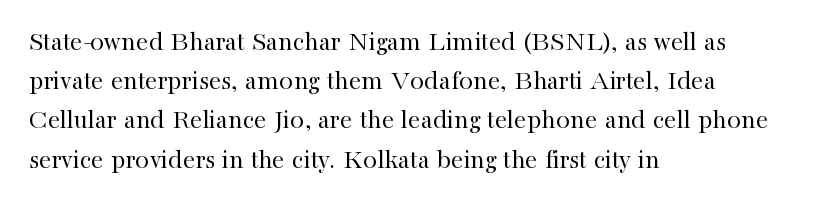
Q: Is the text bold? A: No.
Q: Is the text italic (slanted)? A: No, it is upright.
Q: Is the typeface a serif or a sans-serif typeface? A: Serif.
Q: Is the text underlined? A: No.
Q: How is the paragraph aligned? A: Left-aligned.
Q: Is the spacing between letters normal or unusually wide? A: Normal.
Q: Is the spacing between lines tight, normal or loose? A: Normal.
Q: Width (condensed, normal, or wide)? A: Normal.
Q: Stroke contrast? A: High.
Q: x-height? A: Medium.
Q: Monospaced? A: No.
